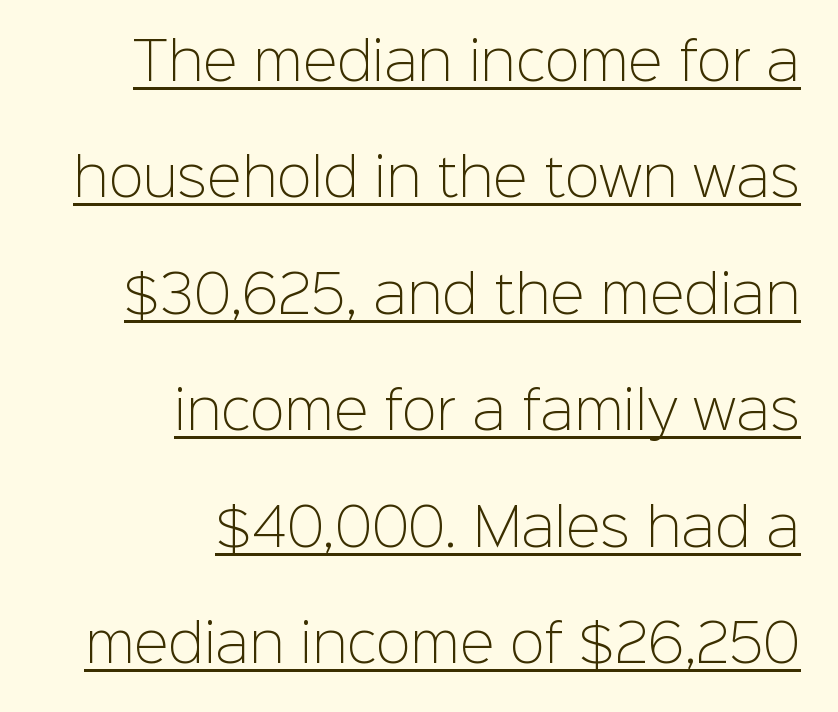
{"serif": "no", "italic": "no", "bold": "no", "weight": "light", "width": "normal", "stroke_contrast": "low", "x_height": "medium", "monospaced": "no", "underline": "yes", "align": "right", "line_spacing": "loose", "line_spacing_ratio": 2.24, "letter_spacing": "normal", "letter_spacing_em": 0.0, "glyph_px": 52}
